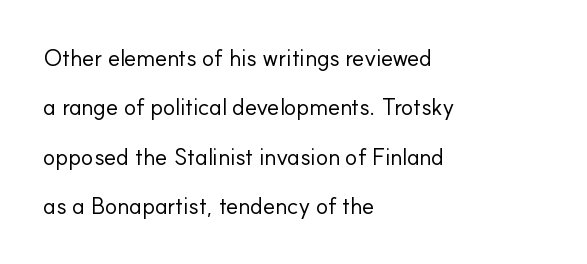
{"italic": "no", "bold": "no", "underline": "no", "align": "left", "line_spacing": "loose", "line_spacing_ratio": 2.15, "letter_spacing": "normal", "letter_spacing_em": 0.0, "glyph_px": 23}
